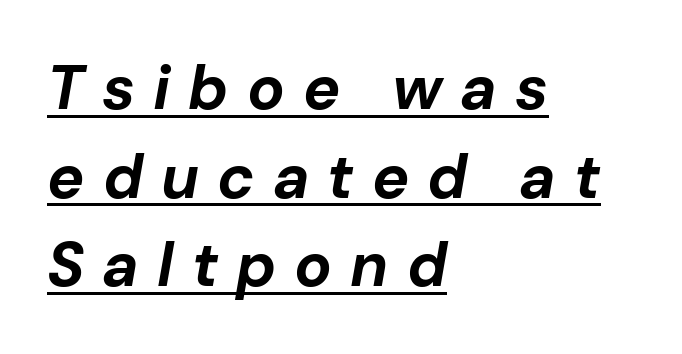
{"italic": "yes", "lean": "right", "slant_degrees": 10, "bold": "yes", "weight": "bold", "width": "normal", "stroke_contrast": "low", "x_height": "medium", "monospaced": "no", "underline": "yes", "align": "left", "line_spacing": "normal", "line_spacing_ratio": 1.43, "letter_spacing": "wide", "letter_spacing_em": 0.29, "glyph_px": 62}
